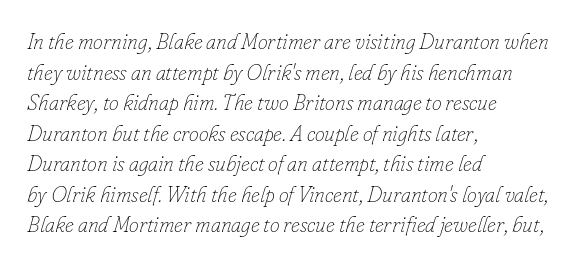
The face looks like a standard text weight, possibly lighter. Reading down the block, your eye returns to a fixed left position each line. The font's italic variant was chosen for this text. No extra tracking has been applied to these lines.
